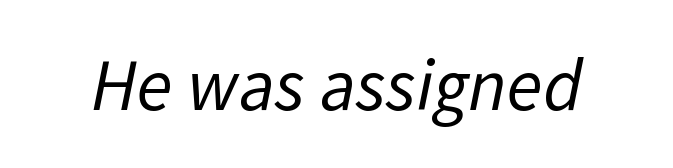
{"serif": "no", "bold": "no", "weight": "regular", "width": "normal", "stroke_contrast": "low", "x_height": "medium", "monospaced": "no", "underline": "no", "letter_spacing": "normal", "letter_spacing_em": 0.0, "glyph_px": 74}
